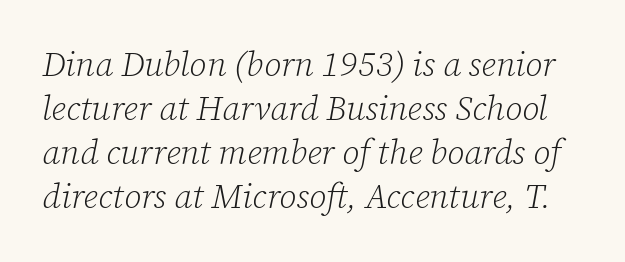
Q: Is the text bold? A: No.
Q: Is the text italic (slanted)? A: Yes, it leans right by about 12 degrees.
Q: Is the typeface a serif or a sans-serif typeface? A: Serif.
Q: Is the text underlined? A: No.
Q: Is the spacing between letters normal or unusually wide? A: Normal.
Q: Is the spacing between lines tight, normal or loose? A: Normal.
Q: Width (condensed, normal, or wide)? A: Normal.
Q: Stroke contrast? A: Low.
Q: x-height? A: Medium.
Q: Monospaced? A: No.
